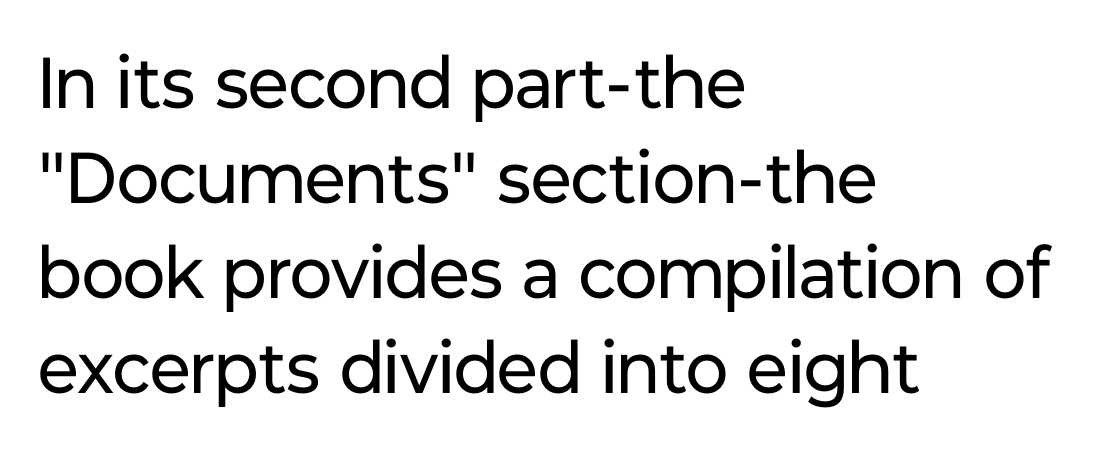
{"serif": "no", "italic": "no", "bold": "no", "weight": "regular", "width": "normal", "stroke_contrast": "low", "x_height": "medium", "monospaced": "no", "underline": "no", "align": "left", "line_spacing": "normal", "line_spacing_ratio": 1.32, "letter_spacing": "normal", "letter_spacing_em": 0.0, "glyph_px": 72}
